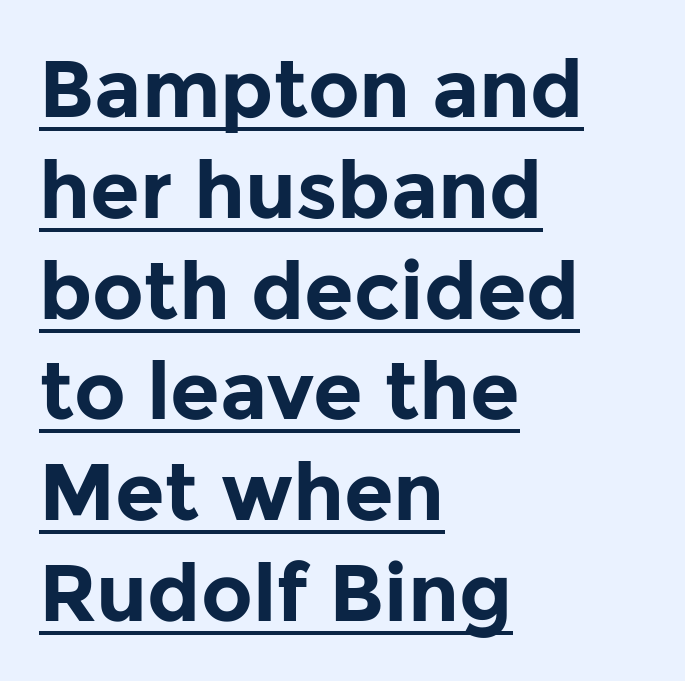
The image shows 80 px bold sans-serif type, upright; set left-aligned, normal line spacing (1.26x), normal letter spacing, underlined; low stroke contrast and a medium x-height.
